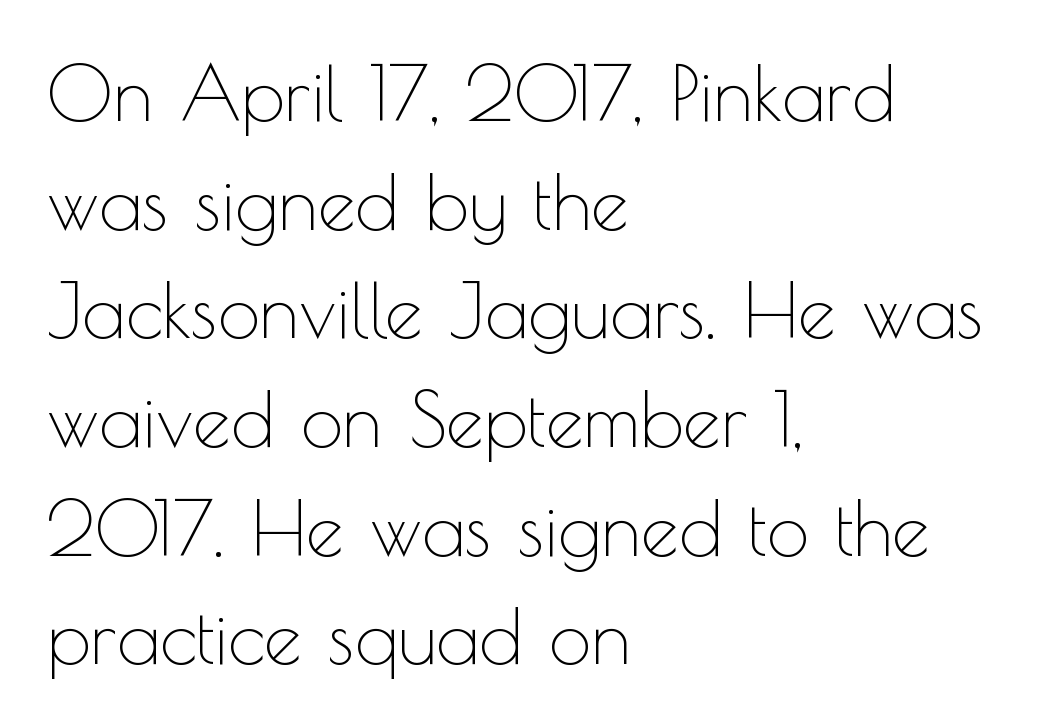
{"serif": "no", "italic": "no", "bold": "no", "weight": "thin", "width": "normal", "x_height": "small", "monospaced": "no", "underline": "no", "align": "left", "line_spacing": "normal", "line_spacing_ratio": 1.43, "letter_spacing": "normal", "letter_spacing_em": 0.0, "glyph_px": 76}
